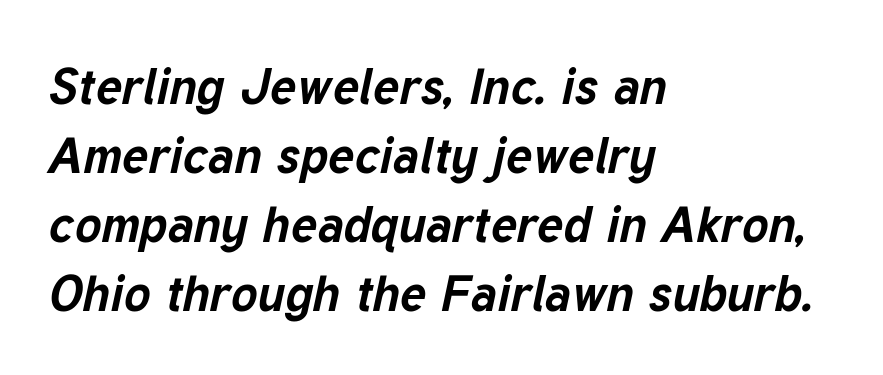
The image shows 50 px bold type, italic (leaning right); set left-aligned, normal line spacing (1.38x), normal letter spacing, not underlined; low stroke contrast and a medium x-height.
